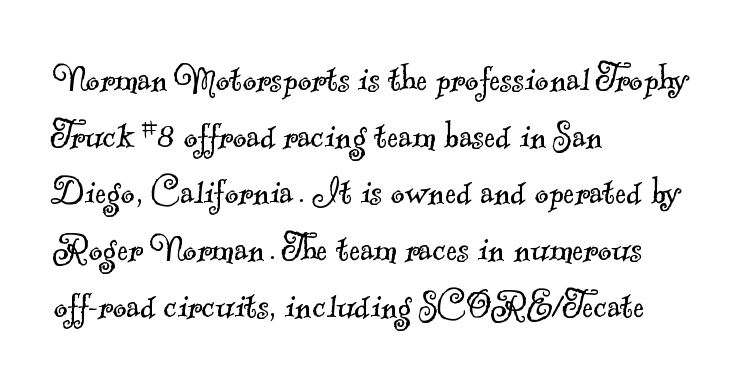
The face used here is seriffed, in the tradition of book romans. Short note: letters normally spaced. A normal amount of white space separates one row of letters from the next. The weight tops out at a normal text grade.
